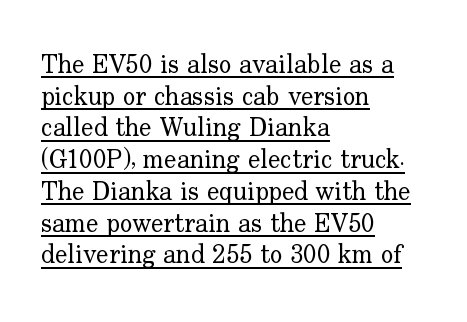
Q: Is the text bold? A: No.
Q: Is the text italic (slanted)? A: No, it is upright.
Q: Is the text underlined? A: Yes.
Q: How is the paragraph aligned? A: Left-aligned.
Q: Is the spacing between letters normal or unusually wide? A: Normal.
